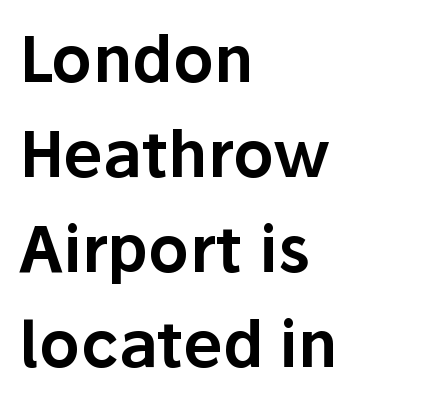
The image shows 63 px sans-serif type, upright; set left-aligned, normal line spacing (1.51x), normal letter spacing, not underlined; low stroke contrast and a medium x-height.
